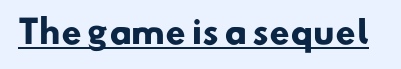
The image shows 32 px heavy sans-serif type; set normal letter spacing, underlined; low stroke contrast and a small x-height.
